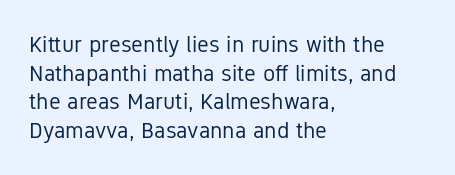
Q: Is the text bold? A: No.
Q: Is the text italic (slanted)? A: No, it is upright.
Q: Is the text underlined? A: No.
Q: How is the paragraph aligned? A: Left-aligned.
Q: Is the spacing between letters normal or unusually wide? A: Normal.
Q: Is the spacing between lines tight, normal or loose? A: Normal.
